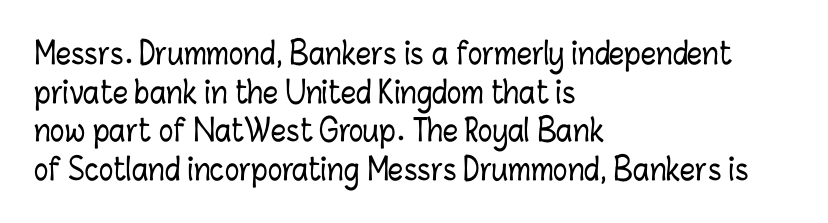
{"italic": "no", "width": "condensed", "stroke_contrast": "low", "x_height": "medium", "monospaced": "no", "underline": "no", "align": "left", "line_spacing": "normal", "line_spacing_ratio": 1.29, "letter_spacing": "normal", "letter_spacing_em": 0.0, "glyph_px": 30}
